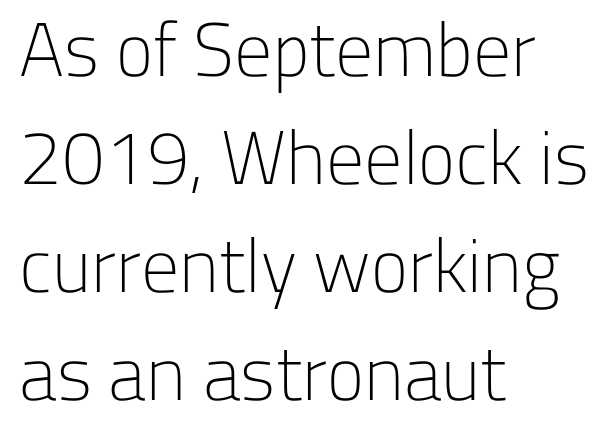
Q: Is the text bold? A: No.
Q: Is the text italic (slanted)? A: No, it is upright.
Q: Is the typeface a serif or a sans-serif typeface? A: Sans-serif.
Q: Is the text underlined? A: No.
Q: How is the paragraph aligned? A: Left-aligned.
Q: Is the spacing between letters normal or unusually wide? A: Normal.
Q: Is the spacing between lines tight, normal or loose? A: Normal.
Q: Width (condensed, normal, or wide)? A: Normal.
Q: Stroke contrast? A: Low.
Q: x-height? A: Medium.
Q: Monospaced? A: No.
